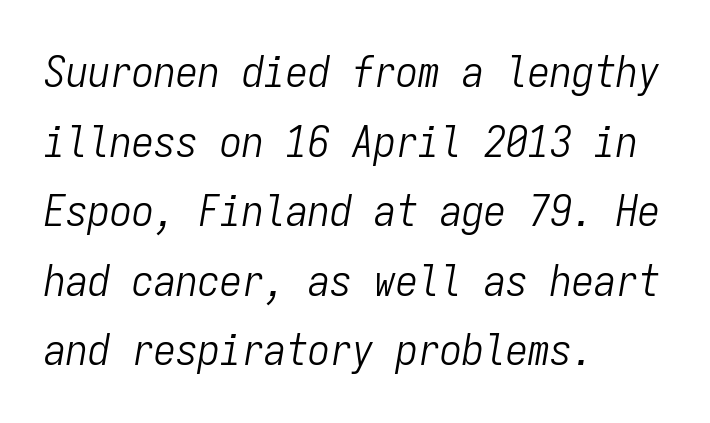
{"italic": "yes", "lean": "right", "slant_degrees": 9, "bold": "no", "weight": "light", "width": "condensed", "stroke_contrast": "low", "x_height": "medium", "monospaced": "yes", "underline": "no", "align": "left", "line_spacing": "normal", "line_spacing_ratio": 1.58, "letter_spacing": "normal", "letter_spacing_em": 0.0, "glyph_px": 44}
